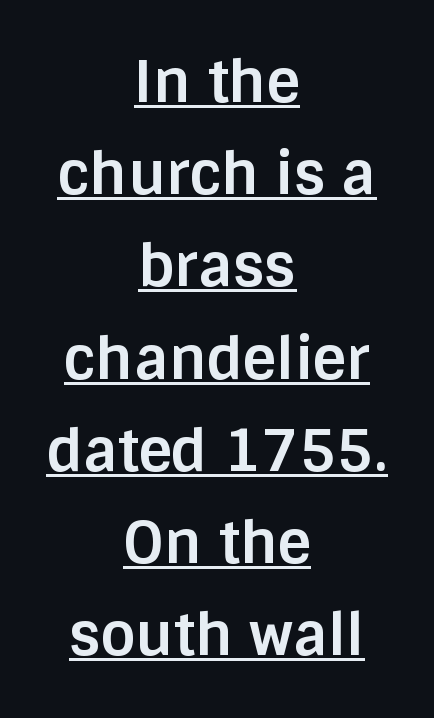
Q: Is the text bold? A: Yes.
Q: Is the text italic (slanted)? A: No, it is upright.
Q: Is the typeface a serif or a sans-serif typeface? A: Sans-serif.
Q: Is the text underlined? A: Yes.
Q: How is the paragraph aligned? A: Centered.
Q: Is the spacing between letters normal or unusually wide? A: Normal.
Q: Is the spacing between lines tight, normal or loose? A: Normal.
Q: Width (condensed, normal, or wide)? A: Normal.
Q: Stroke contrast? A: Low.
Q: x-height? A: Large.
Q: Monospaced? A: No.
